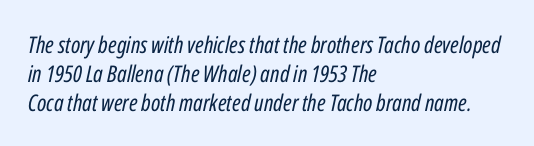
{"italic": "yes", "lean": "right", "slant_degrees": 12, "bold": "no", "underline": "no", "align": "left", "line_spacing": "normal", "line_spacing_ratio": 1.26, "letter_spacing": "normal", "letter_spacing_em": 0.0, "glyph_px": 23}
